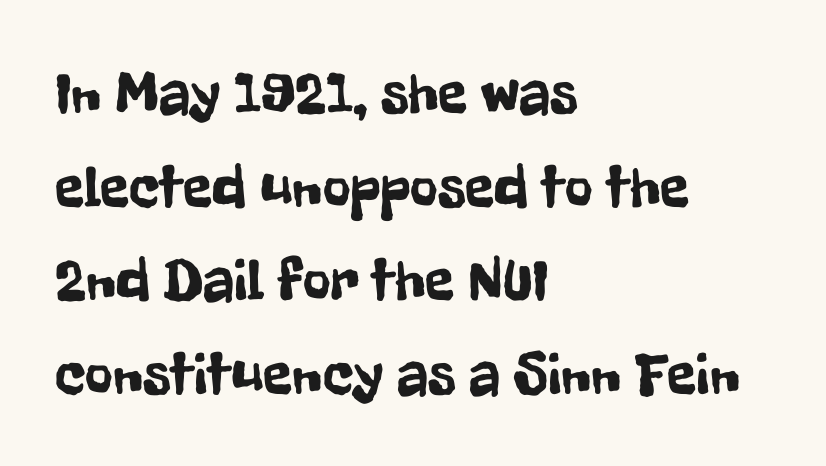
Quick note: not italic, upright. You can tell from the bare stems that sans-serif type was used. Leftover space on each line is placed entirely after the last word. You could call the tracking neutral — neither tight nor loose. The line-height multiplier appears to be the usual default.
